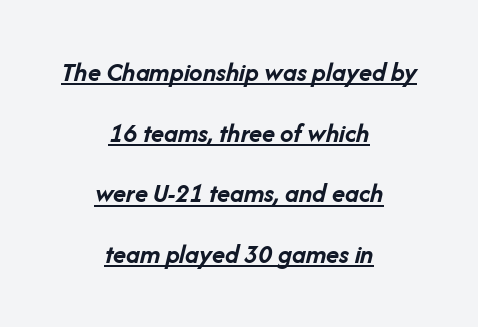
{"italic": "yes", "lean": "right", "slant_degrees": 14, "bold": "yes", "underline": "yes", "align": "center", "line_spacing": "loose", "line_spacing_ratio": 2.25, "letter_spacing": "normal", "letter_spacing_em": 0.0, "glyph_px": 27}
